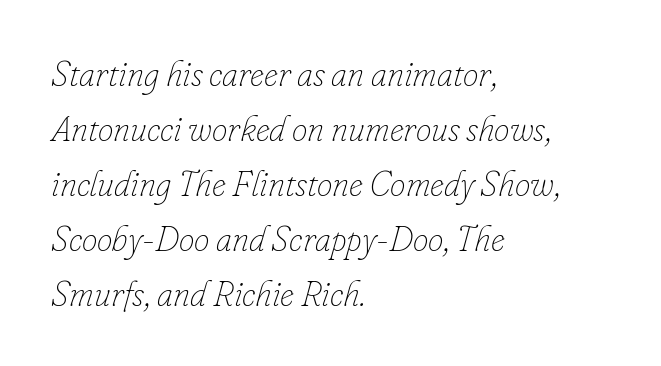
Looks like regular typesetting: each glyph gets only the width it needs. Italic: yes, the glyphs are oblique. Spacing between characters is what you'd get straight out of the box. Leading matches the norm, producing a regular column. These lines stack with their left ends in a neat column.
